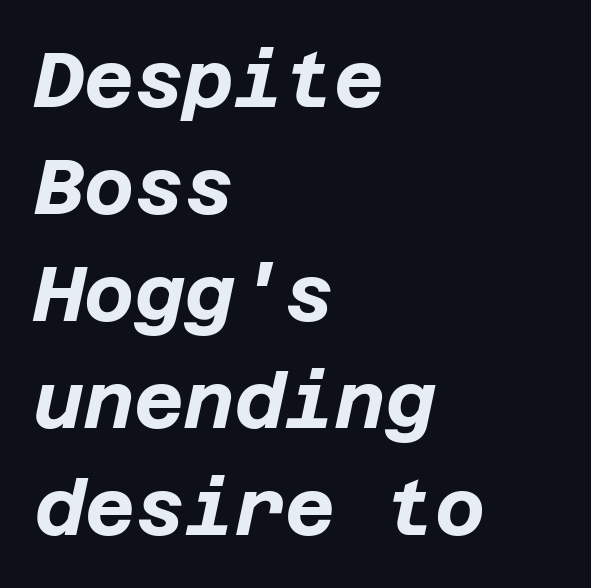
The image shows 77 px bold type, italic (leaning right); set left-aligned, normal line spacing (1.39x), normal letter spacing, not underlined; low stroke contrast and a large x-height.
